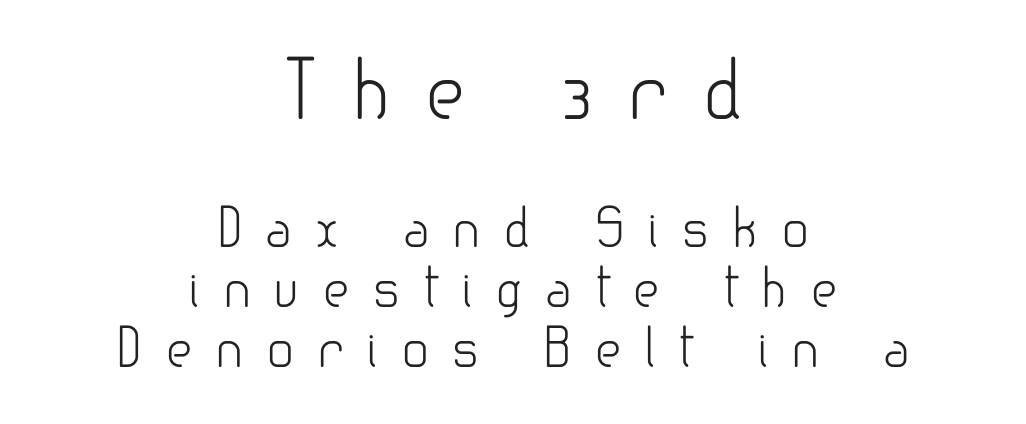
A student would call this center alignment; a typographer would say set centered. When letters stand straight like this, we call the style roman or upright. The rendering uses natural spacing where letterforms have individual widths. The upper block of text is set noticeably larger than the block beneath it. Baseline-to-baseline distance is barely more than the letter height. Nobody drew a line under any word here.
